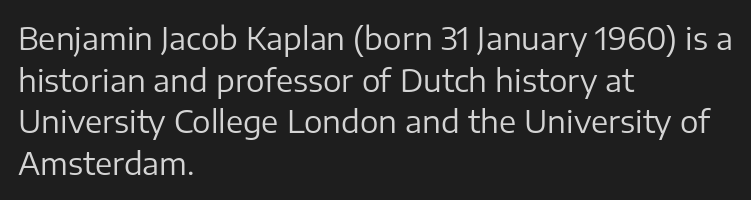
{"serif": "no", "italic": "no", "bold": "no", "weight": "regular", "width": "normal", "stroke_contrast": "low", "x_height": "medium", "monospaced": "no", "underline": "no", "align": "left", "line_spacing": "normal", "line_spacing_ratio": 1.34, "letter_spacing": "normal", "letter_spacing_em": 0.0, "glyph_px": 31}
